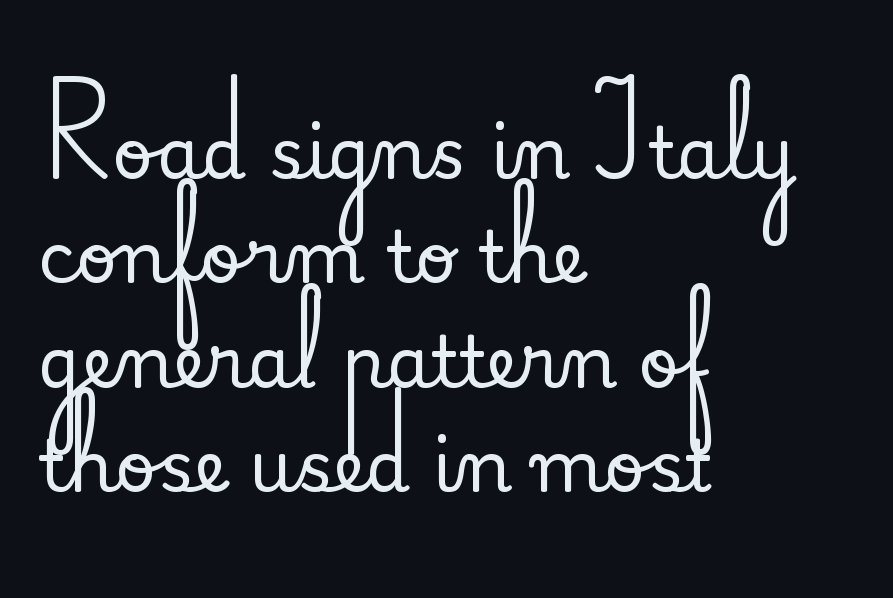
The passage shown is typed in a proportional face where columns would drift. Regular leading. Teacher's note: observe the even left margin — that is flush-left alignment. Only glyphs here, with clear space below each row. Quick note: not italic, upright. Inter-character spacing is left at the font's built-in metrics.
